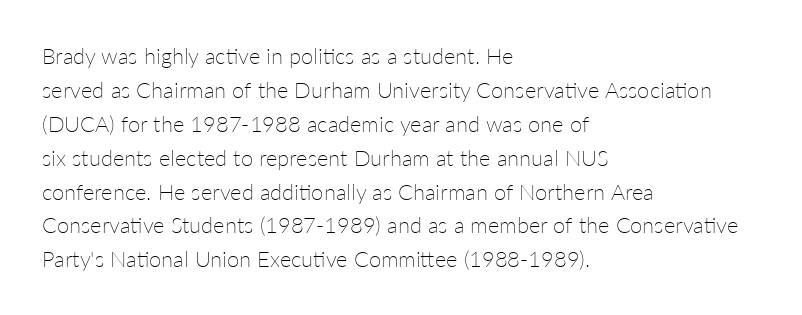
{"italic": "no", "bold": "no", "underline": "no", "align": "left", "line_spacing": "normal", "line_spacing_ratio": 1.54, "letter_spacing": "normal", "letter_spacing_em": 0.0, "glyph_px": 22}
